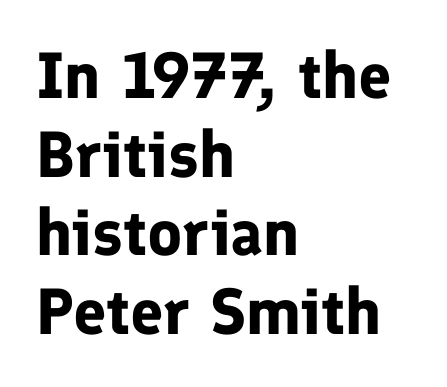
Does extra space separate the letters? No, they use regular spacing. Only glyphs here, with clear space below each row. Character widths vary here, with narrow letters taking less room than wide ones. These lines are composed in type without serifs.
